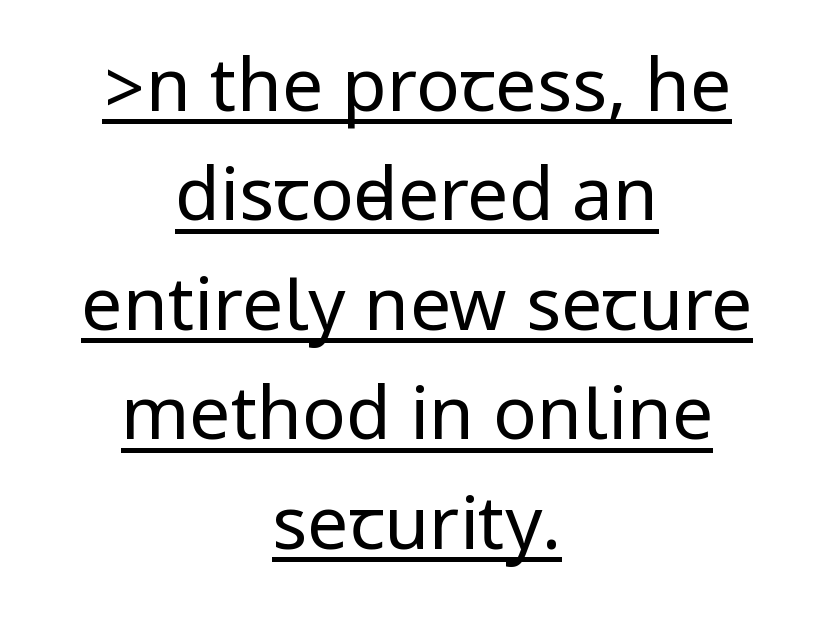
Q: Is the text bold? A: No.
Q: Is the text italic (slanted)? A: No, it is upright.
Q: Is the typeface a serif or a sans-serif typeface? A: Sans-serif.
Q: Is the text underlined? A: Yes.
Q: How is the paragraph aligned? A: Centered.
Q: Is the spacing between letters normal or unusually wide? A: Normal.
Q: Is the spacing between lines tight, normal or loose? A: Normal.
Q: Width (condensed, normal, or wide)? A: Condensed.
Q: Stroke contrast? A: Low.
